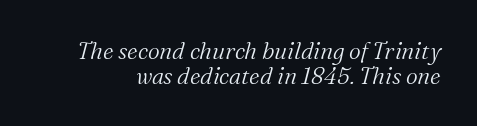
{"italic": "yes", "lean": "right", "slant_degrees": 16, "bold": "no", "underline": "no", "line_spacing": "tight", "line_spacing_ratio": 1.07, "letter_spacing": "normal", "letter_spacing_em": 0.0, "glyph_px": 23}
